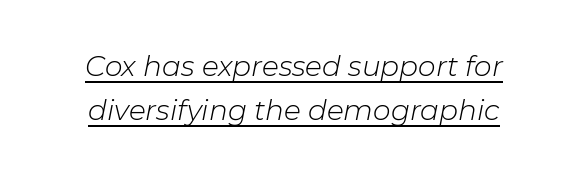
You can tell it's italic because the verticals aren't actually vertical. These lines are rendered in a variable-pitch font. The cut favours lightness, reaching ordinary text weight at its darkest. Each word holds together tightly as a unit, with standard inter-letter gaps.
